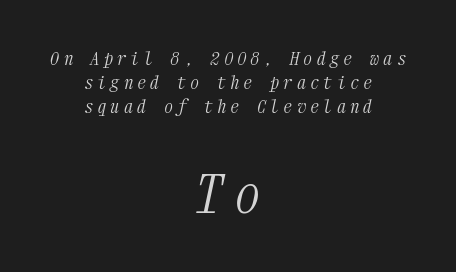
The image shows 53 px light, condensed serif type, italic (leaning right), monospaced; set centered, normal line spacing (1.32x), unusually wide letter spacing (+0.24 em), not underlined; the second (bottom) block is 2.94x larger; medium stroke contrast and a medium x-height.
